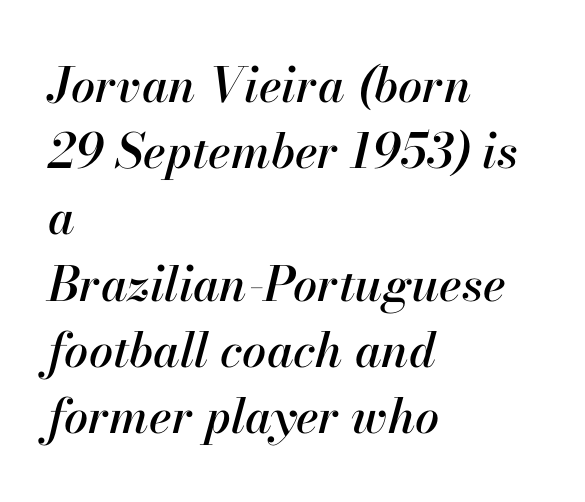
Normally led — the rows are evenly, conventionally spaced. These lines are rendered in a variable-pitch font. The passage shown is not underscored anywhere. How are the letters spaced? Ordinarily, with no added tracking. Does the lettering tilt? It does — this is italic.
